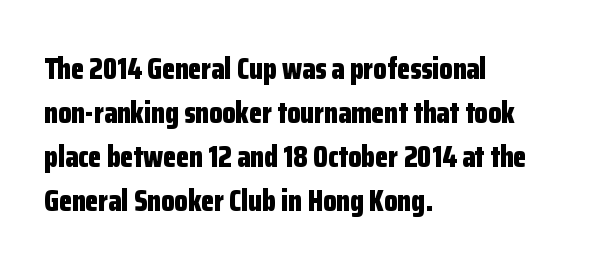
Posture: straight, roman, zero tilt. The sample has been set heavy, in full bold. Letter spacing: default. This rendering employs a face without finishing strokes, i.e., a sans-serif. The line-height multiplier appears to be the usual default. Casual observation: everything's shoved over to the left.
